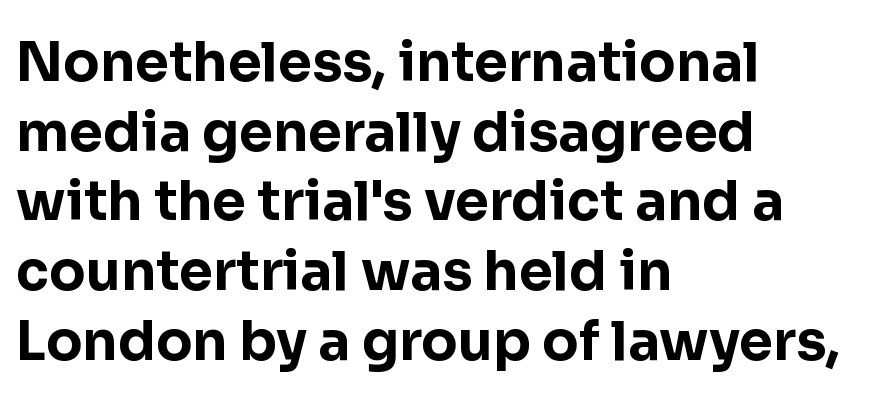
Words float on clear page, feet unadorned. The designer went with a sans here, leaving each stem footless. Summary of weight: heavy, a full bold. Compared with a centered layout, this one pins lines to the left instead.
